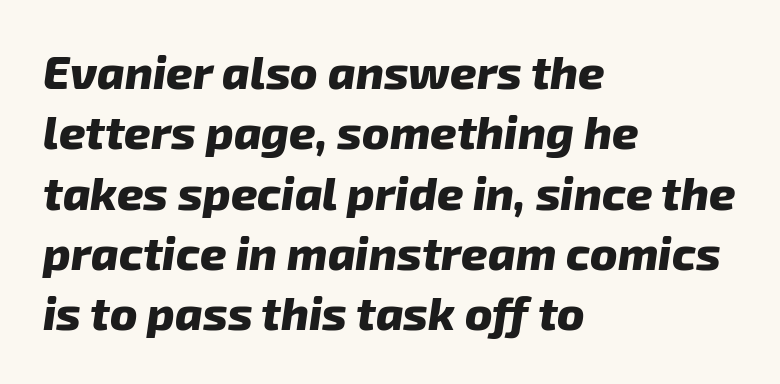
Q: Is the text bold? A: Yes.
Q: Is the text italic (slanted)? A: Yes, it leans right by about 8 degrees.
Q: Is the text underlined? A: No.
Q: How is the paragraph aligned? A: Left-aligned.
Q: Is the spacing between letters normal or unusually wide? A: Normal.
Q: Is the spacing between lines tight, normal or loose? A: Normal.
Q: Width (condensed, normal, or wide)? A: Normal.
Q: Stroke contrast? A: Low.
Q: x-height? A: Medium.
Q: Monospaced? A: No.
